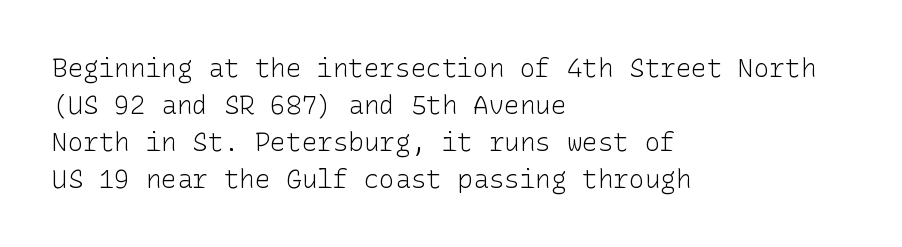
{"italic": "no", "bold": "no", "underline": "no", "align": "left", "line_spacing": "normal", "line_spacing_ratio": 1.42, "letter_spacing": "normal", "letter_spacing_em": 0.0, "glyph_px": 26}
